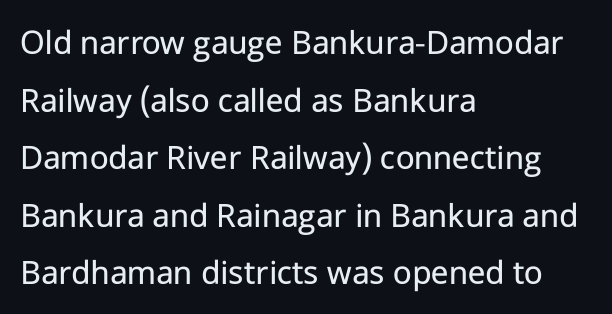
The letters stand straight up with perfectly vertical stems. This rendering features lettering with no underline. Successive baselines arrive at the customary interval. Counters stay open thanks to moderate or lighter strokes. Standard letterfit; no display-style spreading of the glyphs.
